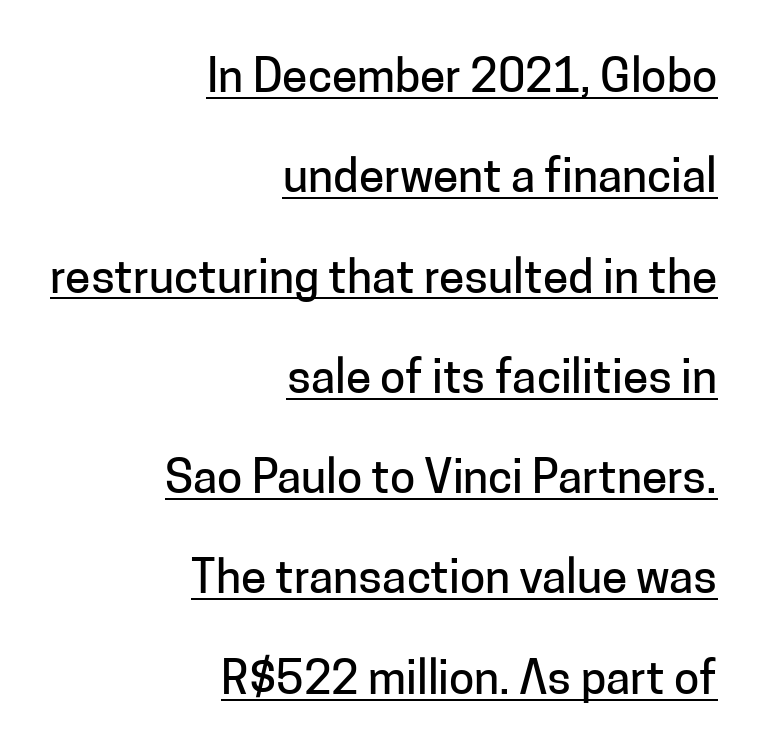
{"serif": "no", "italic": "no", "width": "normal", "stroke_contrast": "low", "x_height": "medium", "monospaced": "no", "underline": "yes", "align": "right", "line_spacing": "loose", "line_spacing_ratio": 2.18, "letter_spacing": "normal", "letter_spacing_em": 0.0, "glyph_px": 46}
